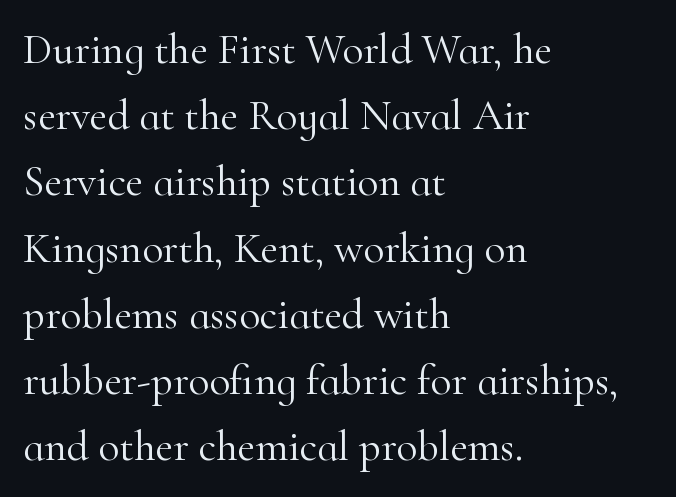
{"serif": "yes", "italic": "no", "bold": "no", "weight": "light", "width": "normal", "stroke_contrast": "high", "x_height": "small", "monospaced": "no", "underline": "no", "align": "left", "line_spacing": "normal", "line_spacing_ratio": 1.54, "letter_spacing": "normal", "letter_spacing_em": 0.0, "glyph_px": 43}
